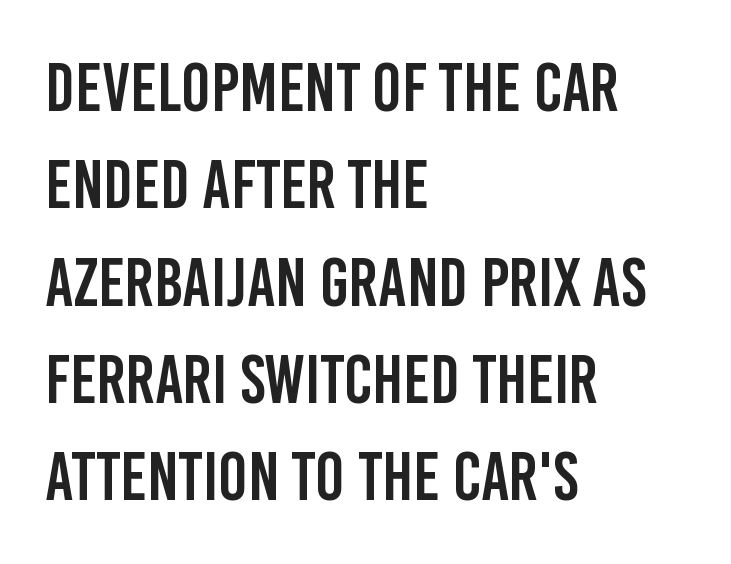
Q: Is the text italic (slanted)? A: No, it is upright.
Q: Is the typeface a serif or a sans-serif typeface? A: Sans-serif.
Q: Is the text underlined? A: No.
Q: How is the paragraph aligned? A: Left-aligned.
Q: Is the spacing between letters normal or unusually wide? A: Normal.
Q: Is the spacing between lines tight, normal or loose? A: Normal.
Q: Width (condensed, normal, or wide)? A: Condensed.
Q: Stroke contrast? A: Low.
Q: x-height? A: Large.
Q: Monospaced? A: No.
